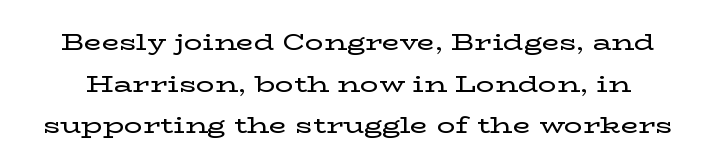
The image shows 23 px text type, upright; set line spacing 1.81x, normal letter spacing, not underlined.
